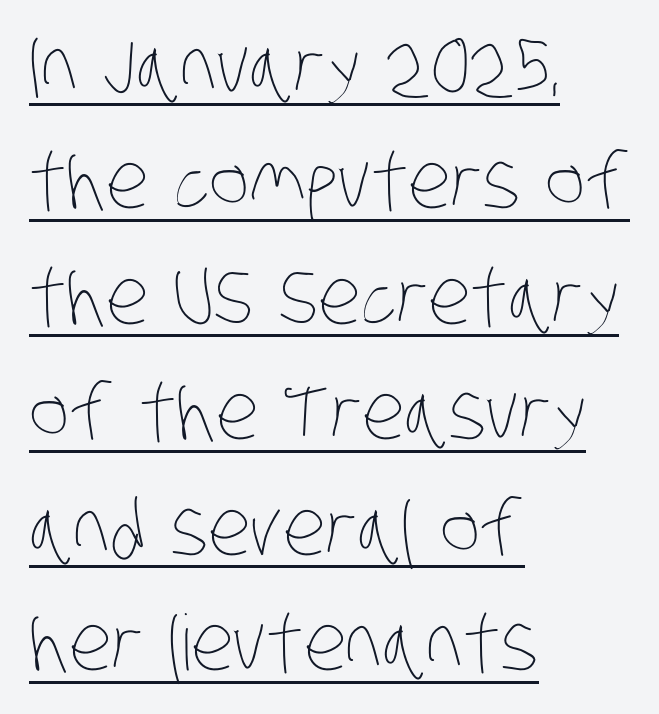
The image shows 77 px thin, condensed type; set left-aligned, normal line spacing (1.5x), normal letter spacing, underlined; low stroke contrast and a large x-height.
